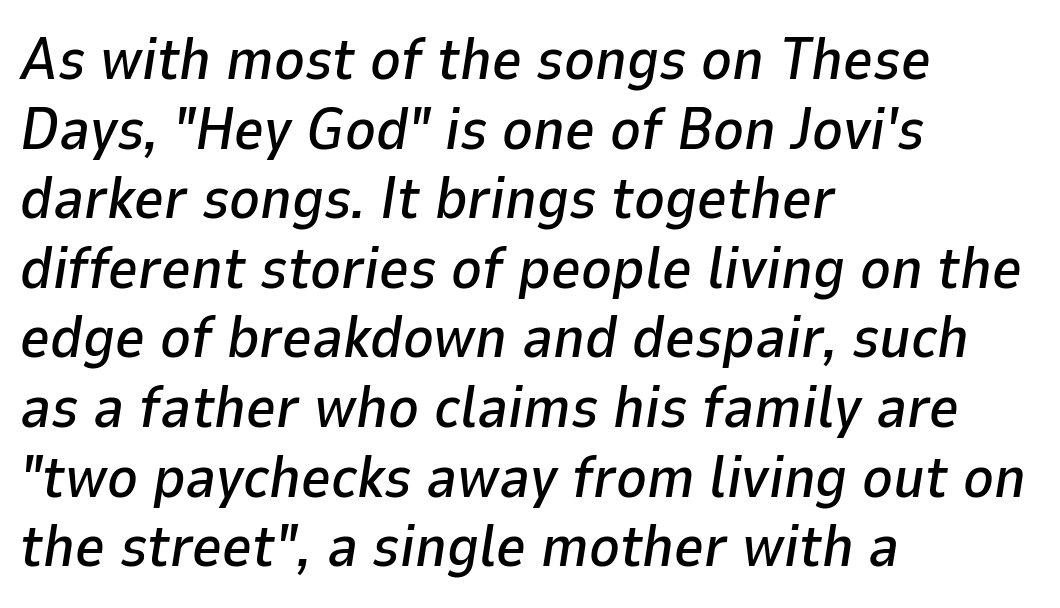
Q: Is the text italic (slanted)? A: Yes, it leans right by about 9 degrees.
Q: Is the text underlined? A: No.
Q: How is the paragraph aligned? A: Left-aligned.
Q: Is the spacing between letters normal or unusually wide? A: Normal.
Q: Width (condensed, normal, or wide)? A: Normal.
Q: Stroke contrast? A: Low.
Q: x-height? A: Medium.
Q: Monospaced? A: No.
